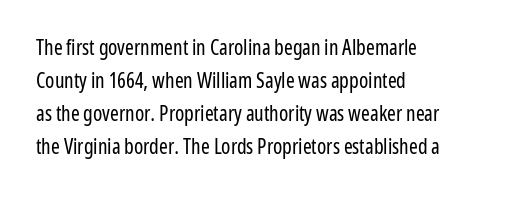
No italicization has been applied; the sample stays upright. This rendering features lettering with no underline. Summary of weight: not heavy and not bold. The typesetter chose a ragged-right arrangement here. The vertical gap from one line to the next is medium.
